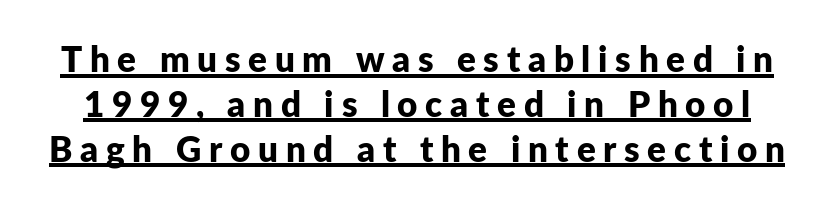
Observe the absence of serifs on each vertical stroke in this sample. Each line of the rendering has a horizontal stroke beneath the glyphs. Is the type bold? Yes — the strokes are clearly thick and heavy. Rendered with straight, roman letterforms.
